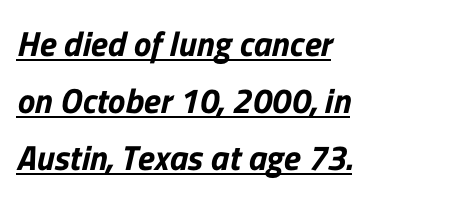
Q: Is the typeface a serif or a sans-serif typeface? A: Sans-serif.
Q: Is the text underlined? A: Yes.
Q: How is the paragraph aligned? A: Left-aligned.
Q: Is the spacing between letters normal or unusually wide? A: Normal.
Q: Is the spacing between lines tight, normal or loose? A: Normal.
Q: Width (condensed, normal, or wide)? A: Normal.
Q: Stroke contrast? A: Low.
Q: x-height? A: Medium.
Q: Monospaced? A: No.
